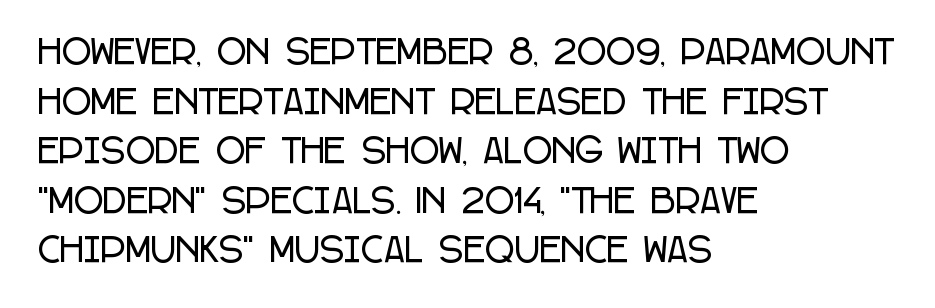
Q: Is the text italic (slanted)? A: No, it is upright.
Q: Is the typeface a serif or a sans-serif typeface? A: Sans-serif.
Q: Is the text underlined? A: No.
Q: How is the paragraph aligned? A: Left-aligned.
Q: Is the spacing between letters normal or unusually wide? A: Normal.
Q: Is the spacing between lines tight, normal or loose? A: Normal.
Q: Width (condensed, normal, or wide)? A: Condensed.
Q: Stroke contrast? A: Low.
Q: x-height? A: Large.
Q: Monospaced? A: No.
